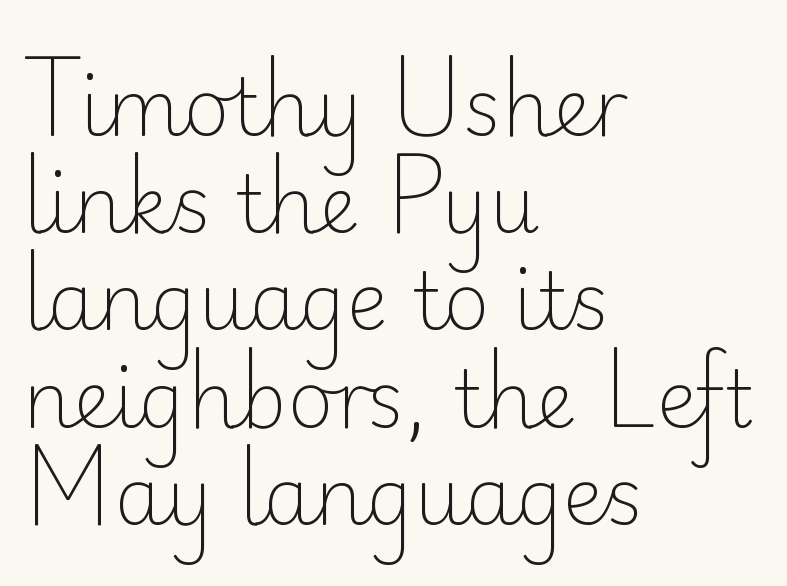
Q: Is the text bold? A: No.
Q: Is the text italic (slanted)? A: No, it is upright.
Q: Is the typeface a serif or a sans-serif typeface? A: Sans-serif.
Q: Is the text underlined? A: No.
Q: How is the paragraph aligned? A: Left-aligned.
Q: Is the spacing between letters normal or unusually wide? A: Normal.
Q: Width (condensed, normal, or wide)? A: Normal.
Q: Stroke contrast? A: Low.
Q: x-height? A: Small.
Q: Monospaced? A: No.
